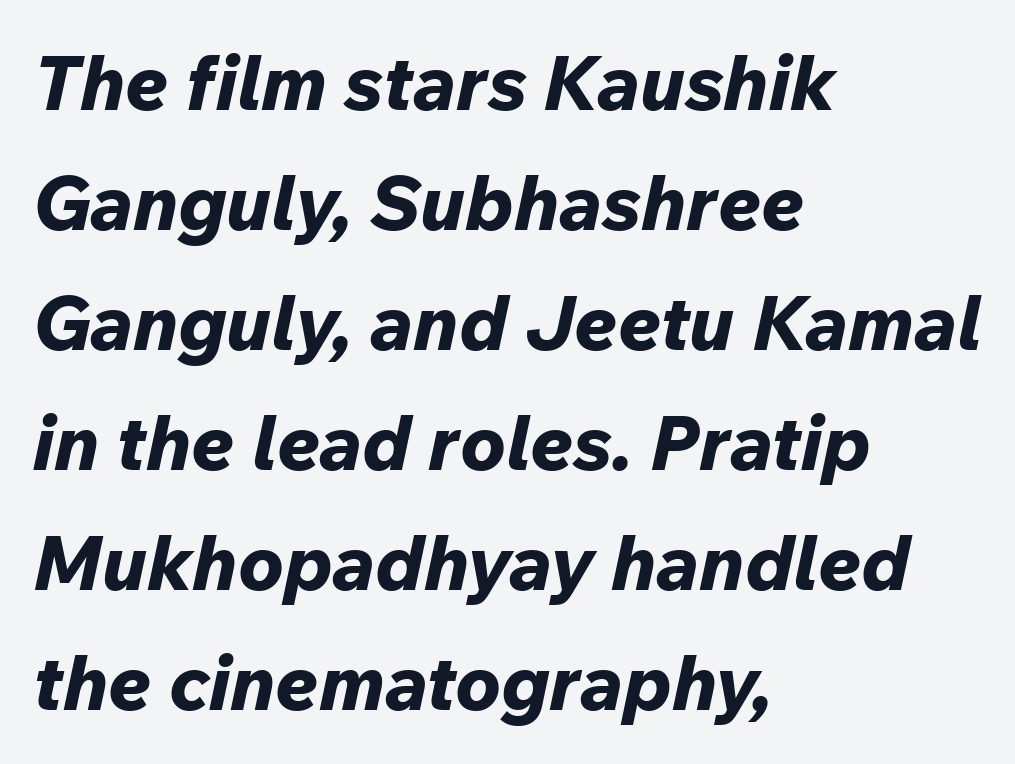
Layout note: lines flush left. There is no visible air inserted between adjacent glyphs. The letters advance in unequal steps, a hallmark of proportional type. Each row of text sits above clean, open space. Summary of vertical rhythm: regular, with standard interline spacing. A full-strength bold gives these letters their thick strokes.
